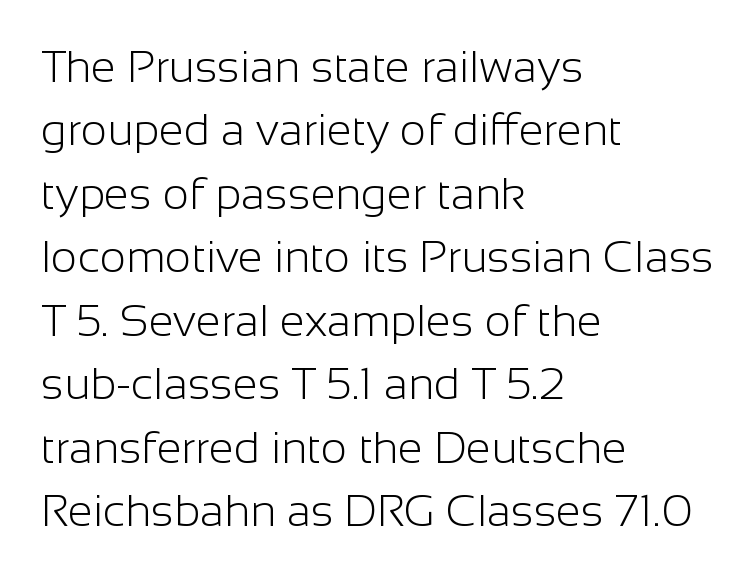
The image shows 45 px light sans-serif type, upright; set left-aligned, normal line spacing (1.41x), normal letter spacing, not underlined; low stroke contrast and a medium x-height.
